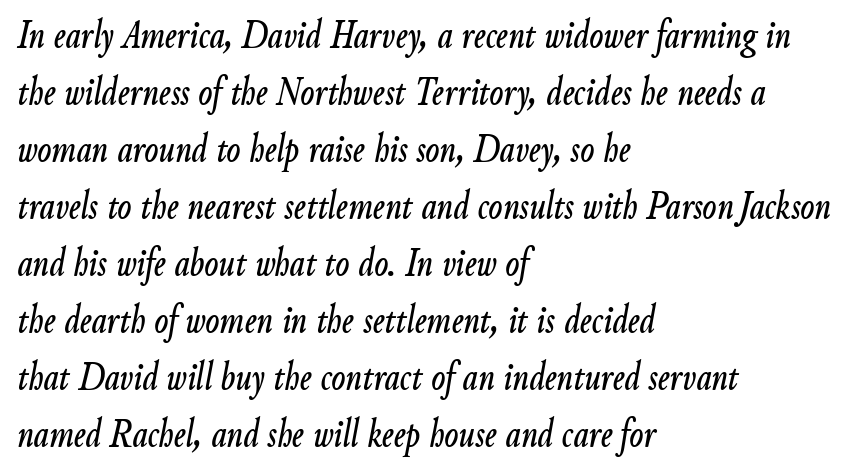
{"italic": "yes", "lean": "right", "slant_degrees": 9, "width": "condensed", "stroke_contrast": "low", "x_height": "small", "monospaced": "no", "underline": "no", "align": "left", "line_spacing": "normal", "line_spacing_ratio": 1.39, "letter_spacing": "normal", "letter_spacing_em": 0.0, "glyph_px": 41}
